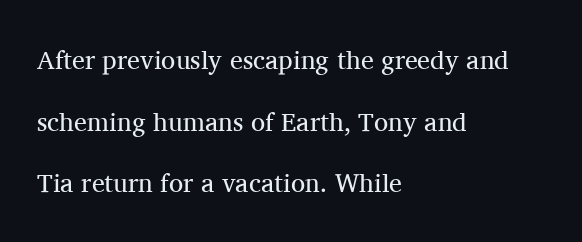
The image shows 26 px text type, upright; set left-aligned, loose line spacing (2.37x), normal letter spacing, not underlined.
